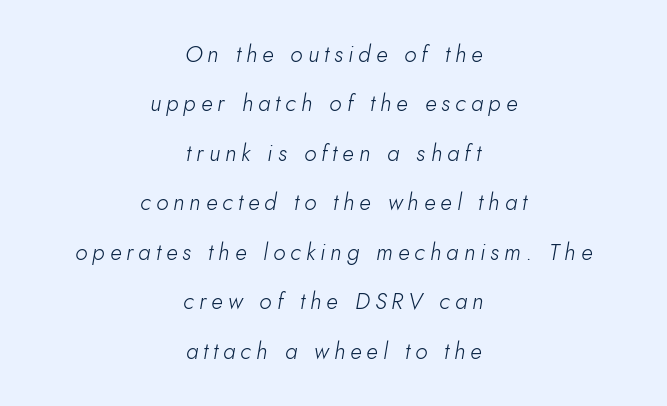
{"italic": "yes", "lean": "right", "slant_degrees": 10, "bold": "no", "underline": "no", "align": "center", "line_spacing": "loose", "line_spacing_ratio": 2.15, "letter_spacing": "wide", "letter_spacing_em": 0.22, "glyph_px": 23}
